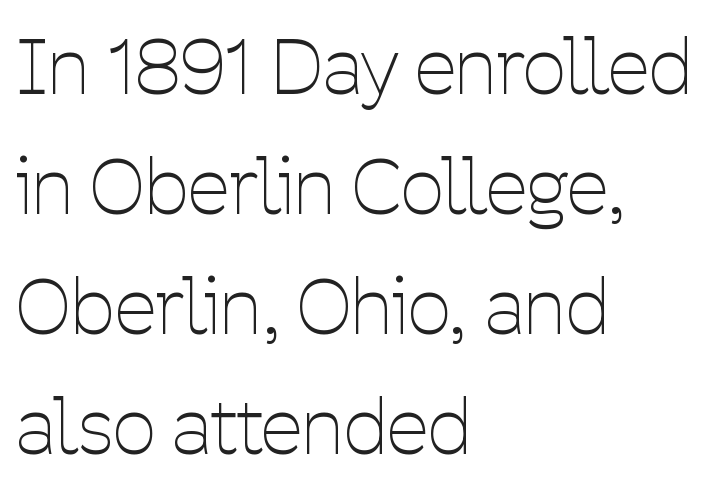
The image shows 76 px thin, condensed sans-serif type, upright; set left-aligned, normal line spacing (1.58x), normal letter spacing, not underlined; low stroke contrast and a medium x-height.
